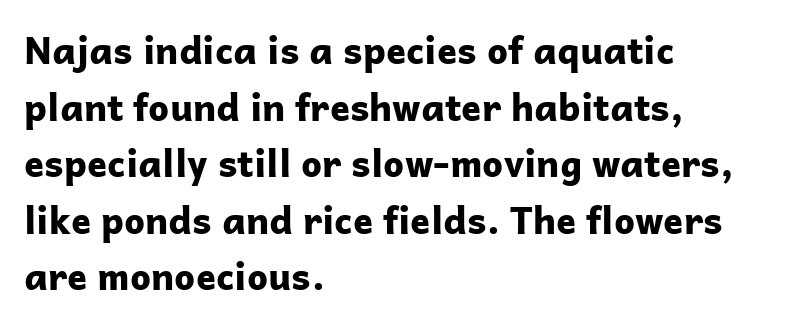
Bold? Absolutely — the strokes are thick and heavy. The paragraph shown leans on its left margin. In terms of letterform style, serifs are entirely absent. The specimen reads as upright at a glance.
